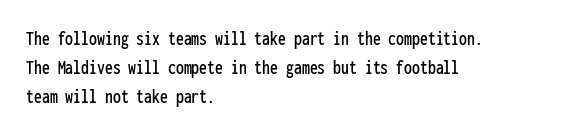
The image shows 21 px text type, upright; set left-aligned, normal line spacing (1.38x), normal letter spacing, not underlined.
